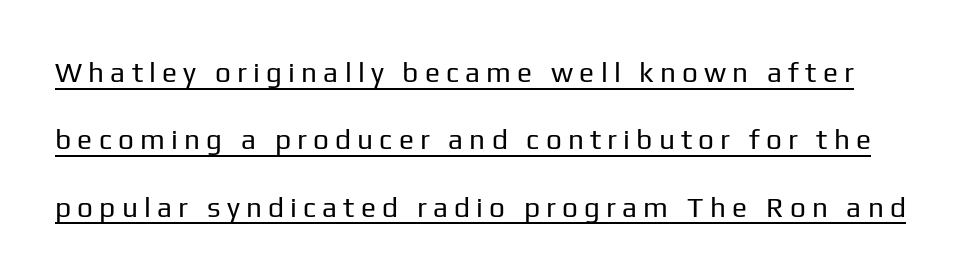
{"serif": "no", "italic": "no", "bold": "no", "weight": "regular", "width": "normal", "stroke_contrast": "low", "x_height": "medium", "monospaced": "no", "underline": "yes", "line_spacing": "loose", "line_spacing_ratio": 2.41, "letter_spacing": "wide", "letter_spacing_em": 0.22, "glyph_px": 28}
